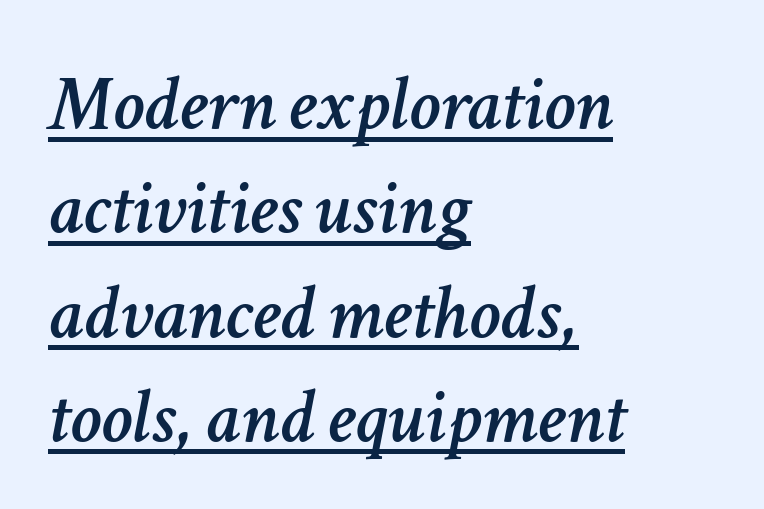
This rendering leaves character spacing at its baseline value. Quick note: interline space is typical. The ragged edge is on the right, which tells us the setting is flush left. The rendering uses natural spacing where letterforms have individual widths.
